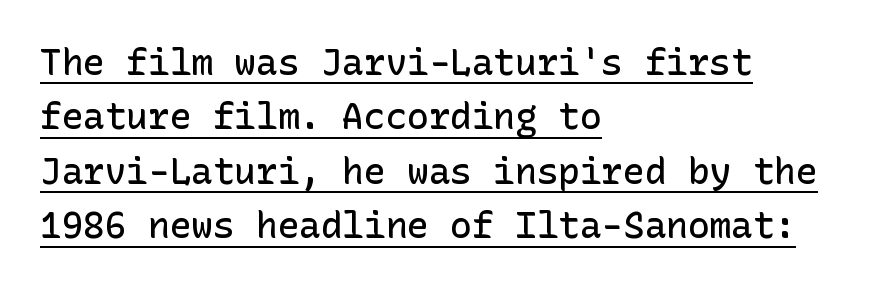
Q: Is the text bold? A: Semi-bold.
Q: Is the text italic (slanted)? A: No, it is upright.
Q: Is the typeface a serif or a sans-serif typeface? A: Sans-serif.
Q: Is the text underlined? A: Yes.
Q: How is the paragraph aligned? A: Left-aligned.
Q: Is the spacing between letters normal or unusually wide? A: Normal.
Q: Is the spacing between lines tight, normal or loose? A: Normal.
Q: Width (condensed, normal, or wide)? A: Normal.
Q: Stroke contrast? A: Low.
Q: x-height? A: Medium.
